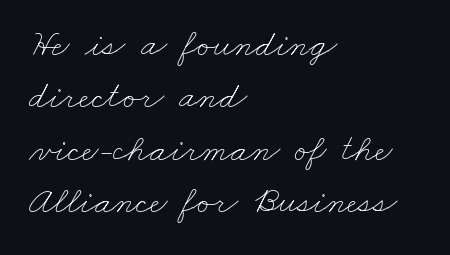
Q: Is the text bold? A: No.
Q: Is the text underlined? A: No.
Q: How is the paragraph aligned? A: Left-aligned.
Q: Is the spacing between letters normal or unusually wide? A: Normal.
Q: Is the spacing between lines tight, normal or loose? A: Normal.
Q: Width (condensed, normal, or wide)? A: Wide.
Q: Stroke contrast? A: Low.
Q: x-height? A: Small.
Q: Monospaced? A: No.
